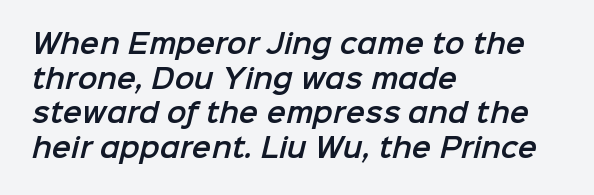
Vertically, the passage feels balanced, rows spaced as you'd expect. Unmarked baselines from the first word to the last. If you drew a ruler down the left edge, every line would touch it. The passage shown has conventional tracking throughout.
